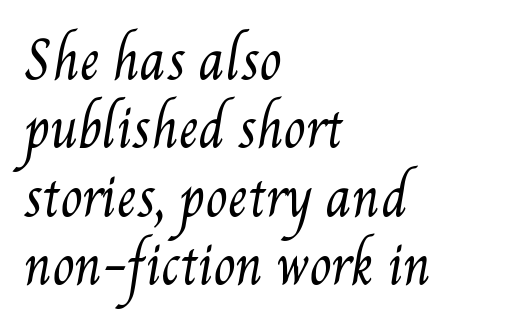
The image shows 50 px regular-weight, condensed type; set left-aligned, normal line spacing (1.37x), normal letter spacing, not underlined; medium stroke contrast and a small x-height.
